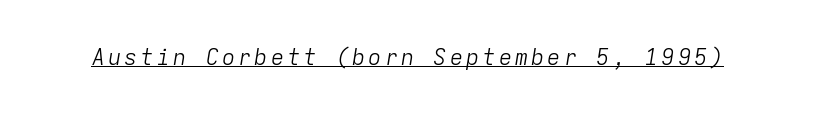
{"italic": "yes", "lean": "right", "slant_degrees": 9, "bold": "no", "underline": "yes", "glyph_px": 22}
